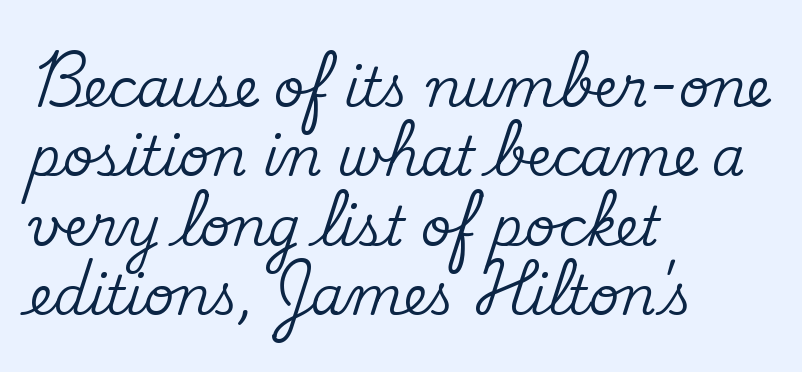
Q: Is the text italic (slanted)? A: Yes.
Q: Is the text underlined? A: No.
Q: How is the paragraph aligned? A: Left-aligned.
Q: Is the spacing between letters normal or unusually wide? A: Normal.
Q: Is the spacing between lines tight, normal or loose? A: Normal.
Q: Width (condensed, normal, or wide)? A: Normal.
Q: Stroke contrast? A: Medium.
Q: x-height? A: Small.
Q: Monospaced? A: No.
